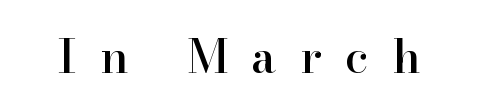
The letters carry serifs — small finishing strokes at the ends of their stems. If you drew a line through each stem, it would be perfectly vertical. This sample uses expanded letter spacing, leaving extra air between glyphs. The rendering uses natural spacing where letterforms have individual widths. Each row of text sits above clean, open space.
